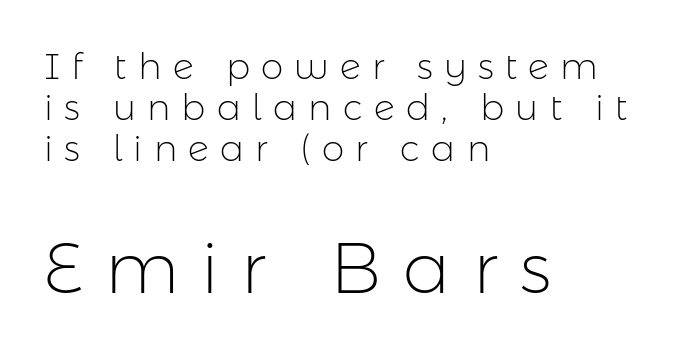
{"serif": "no", "italic": "no", "bold": "no", "weight": "light", "width": "normal", "stroke_contrast": "low", "x_height": "medium", "monospaced": "no", "underline": "no", "align": "left", "line_spacing": "tight", "line_spacing_ratio": 1.14, "letter_spacing": "wide", "letter_spacing_em": 0.31, "larger_block": "second", "size_ratio": 1.97, "glyph_px": 71}
